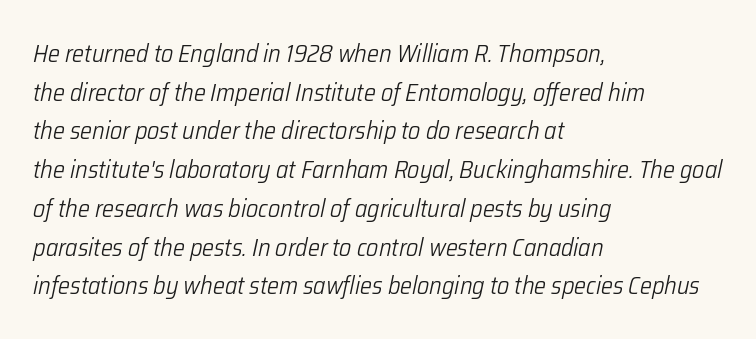
{"italic": "yes", "lean": "right", "slant_degrees": 12, "bold": "no", "underline": "no", "align": "left", "line_spacing": "normal", "line_spacing_ratio": 1.55, "letter_spacing": "normal", "letter_spacing_em": 0.0, "glyph_px": 25}
